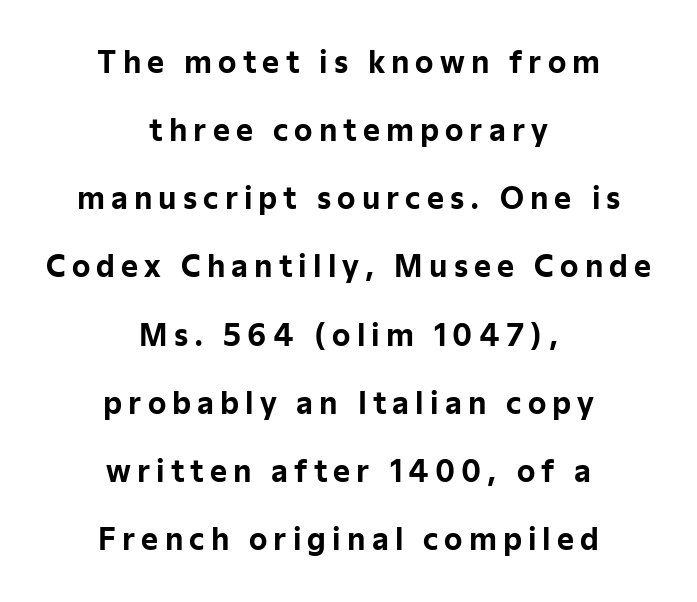
Q: Is the text bold? A: Yes.
Q: Is the text italic (slanted)? A: No, it is upright.
Q: Is the typeface a serif or a sans-serif typeface? A: Sans-serif.
Q: Is the text underlined? A: No.
Q: How is the paragraph aligned? A: Centered.
Q: Is the spacing between letters normal or unusually wide? A: Unusually wide.
Q: Is the spacing between lines tight, normal or loose? A: Loose.
Q: Width (condensed, normal, or wide)? A: Normal.
Q: Stroke contrast? A: Low.
Q: x-height? A: Medium.
Q: Monospaced? A: No.
